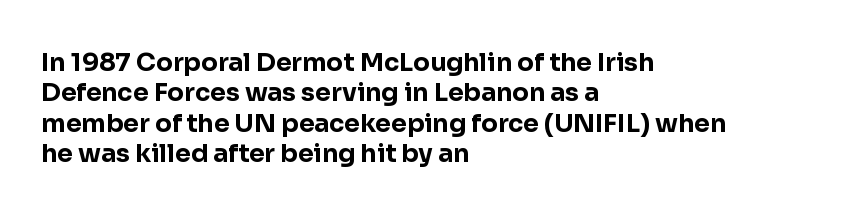
Q: Is the text bold? A: Yes.
Q: Is the text italic (slanted)? A: No, it is upright.
Q: Is the text underlined? A: No.
Q: How is the paragraph aligned? A: Left-aligned.
Q: Is the spacing between letters normal or unusually wide? A: Normal.
